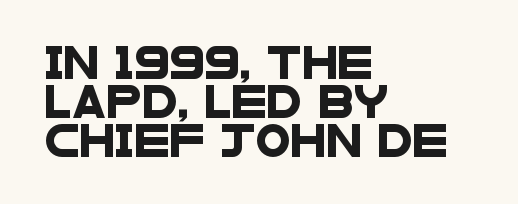
{"serif": "no", "width": "wide", "stroke_contrast": "low", "x_height": "large", "monospaced": "no", "underline": "no", "align": "left", "line_spacing_ratio": 1.22, "letter_spacing": "normal", "letter_spacing_em": 0.0, "glyph_px": 32}
